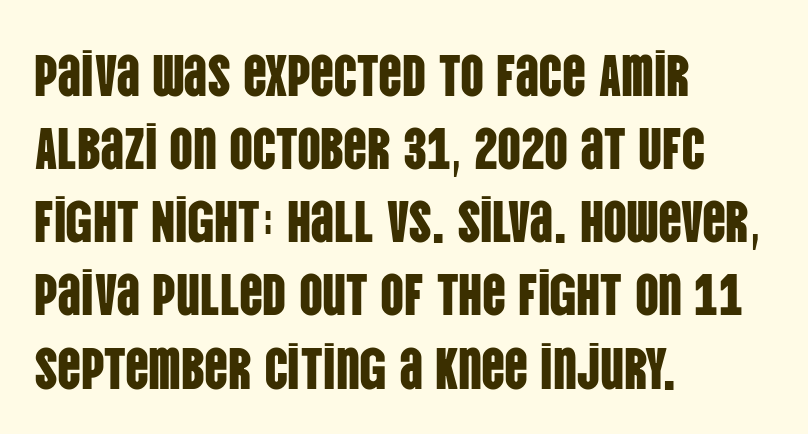
{"serif": "no", "italic": "no", "width": "condensed", "stroke_contrast": "low", "x_height": "large", "monospaced": "no", "underline": "no", "align": "left", "line_spacing_ratio": 1.24, "letter_spacing": "normal", "letter_spacing_em": 0.0, "glyph_px": 59}
